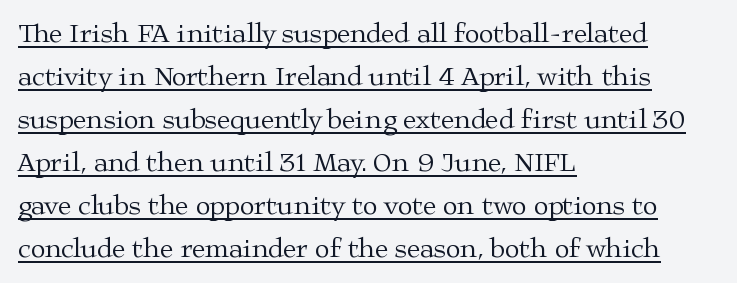
The face used here is rendered with its standard letterfit. Which margin do the lines hug? The left one — the right edge is uneven. The words here are underlined. The leading is moderate, giving the passage an even texture. It's the straight-up-and-down kind of type. The weight tops out at a normal text grade.
